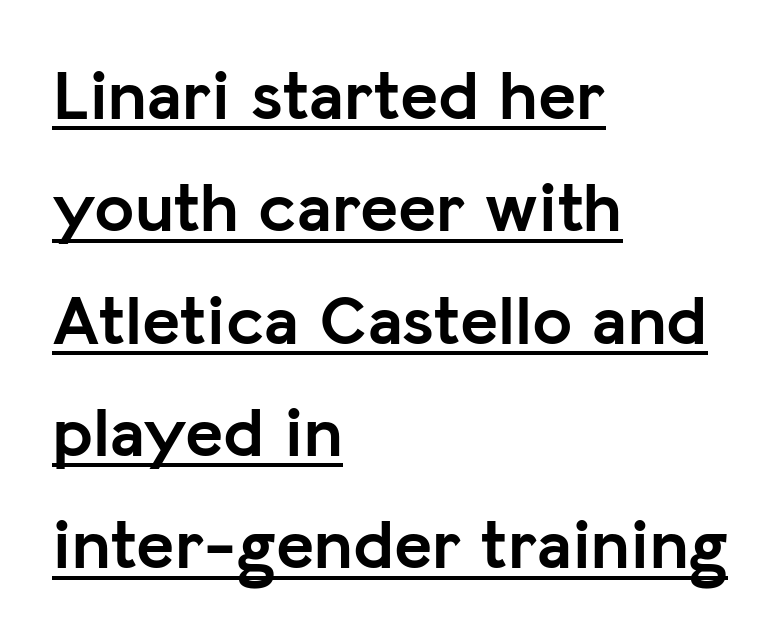
Q: Is the text bold? A: Yes.
Q: Is the text italic (slanted)? A: No, it is upright.
Q: Is the typeface a serif or a sans-serif typeface? A: Sans-serif.
Q: Is the text underlined? A: Yes.
Q: How is the paragraph aligned? A: Left-aligned.
Q: Is the spacing between letters normal or unusually wide? A: Normal.
Q: Is the spacing between lines tight, normal or loose? A: Normal.
Q: Width (condensed, normal, or wide)? A: Normal.
Q: Stroke contrast? A: Low.
Q: x-height? A: Medium.
Q: Monospaced? A: No.
